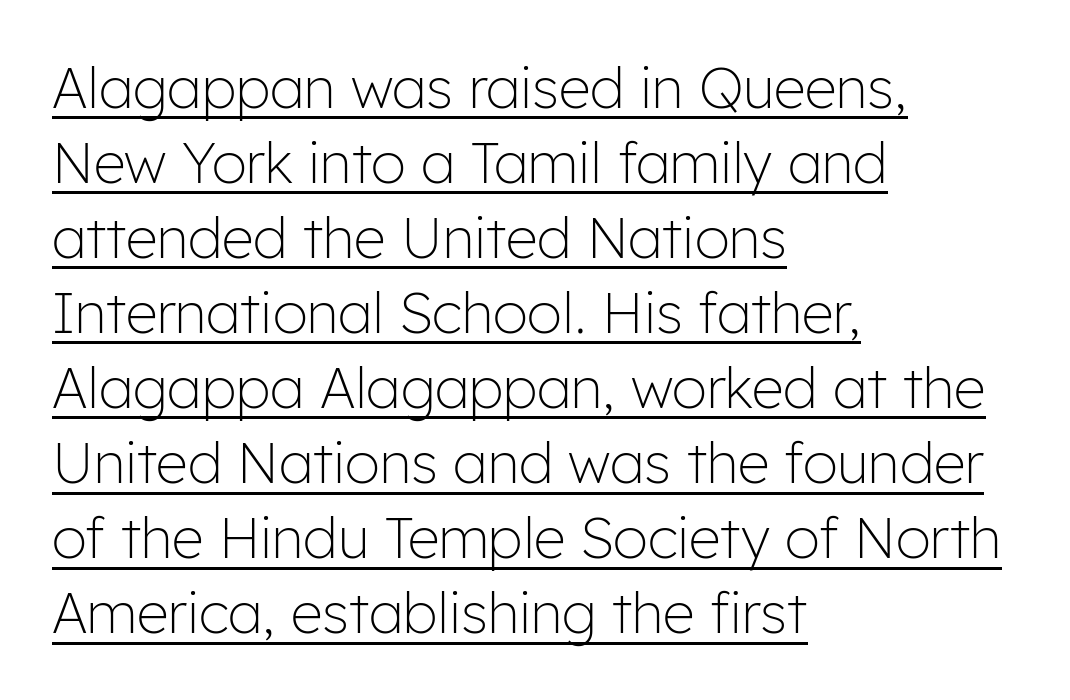
Nothing heavy about these letters — not bold at all. I'd call this a sans setting — the letters go barefoot. Compared with a centered layout, this one pins lines to the left instead. The typesetter has applied underlining to the passage shown.
